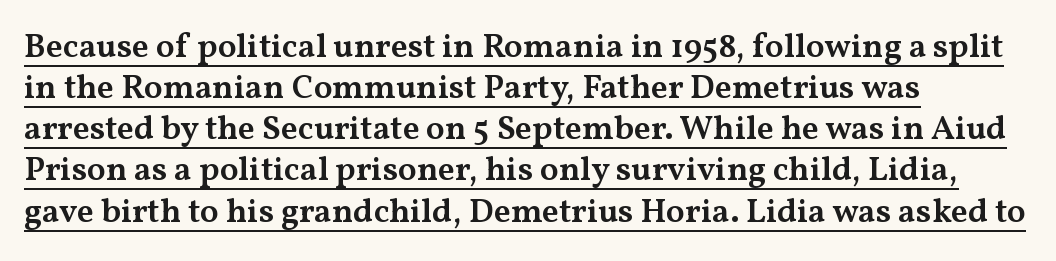
Rendered with straight, roman letterforms. The compositor pushed each line to the left boundary. Compared with undecorated copy, this sample adds a rule below the words. Is this a fixed-width face? No — the glyphs have proportional, varying widths. How are the letters spaced? Ordinarily, with no added tracking. Emphasis by weight is partial: semibold.
